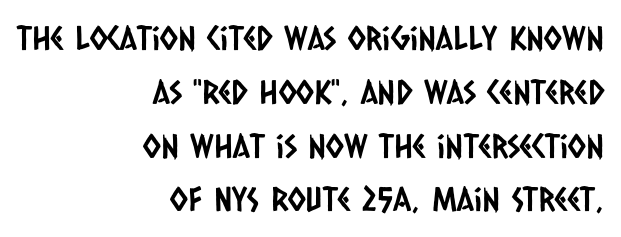
The image shows 33 px condensed sans-serif type; set right-aligned, normal line spacing (1.63x), normal letter spacing, not underlined; low stroke contrast and a large x-height.
